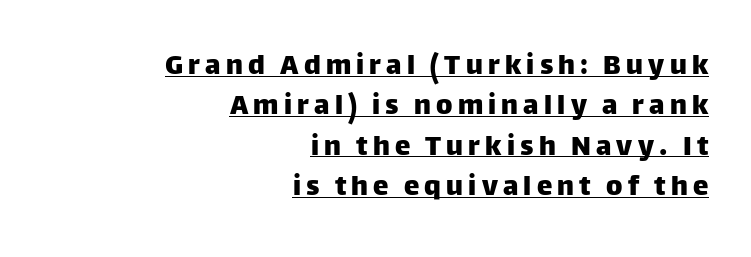
The image shows 31 px sans-serif type, upright; set right-aligned, normal line spacing (1.3x), underlined; low stroke contrast and a large x-height.
